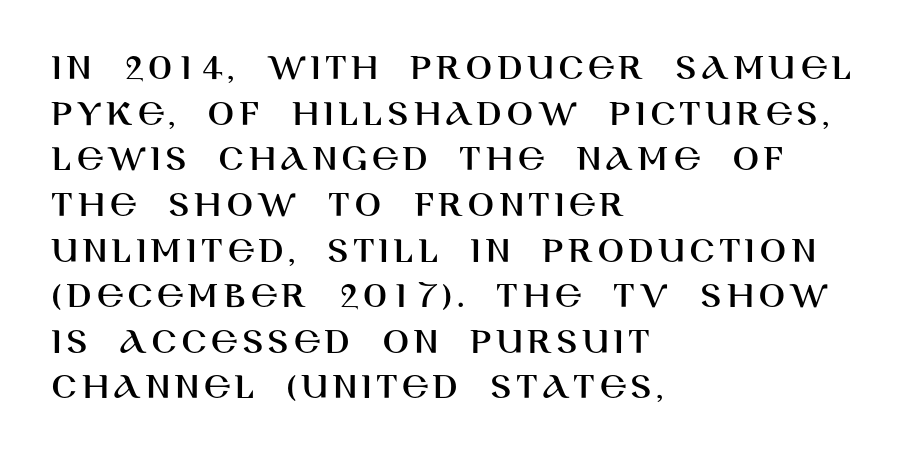
Letters rest on an invisible, unmarked baseline. Is there any slant? The stems are plumb. This sample uses a sans-serif face. The passage shown is typed in a proportional face where columns would drift.
